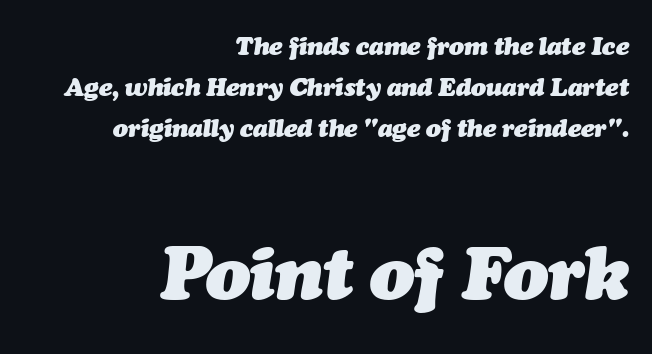
Plain, unruled lines of type. The more generous point size was reserved for the lower chunk. A student would call this right alignment; a typographer would say flush right, rag left. This sample keeps an unexceptional amount of space between lines.
